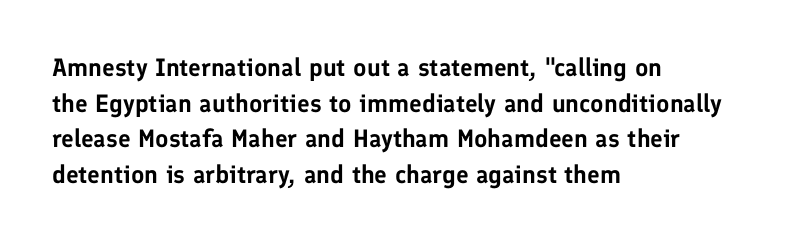
The image shows 25 px text type, upright; set left-aligned, normal line spacing (1.43x), normal letter spacing, not underlined.
